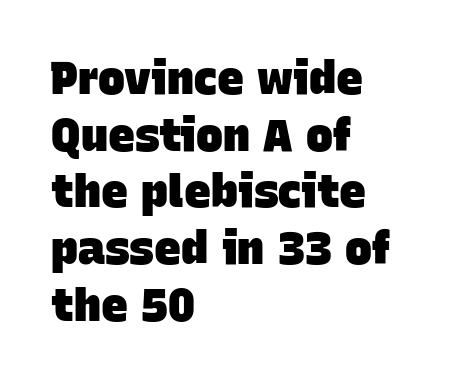
{"serif": "no", "bold": "yes", "weight": "heavy", "width": "normal", "stroke_contrast": "low", "x_height": "large", "monospaced": "no", "underline": "no", "align": "left", "line_spacing": "normal", "line_spacing_ratio": 1.26, "letter_spacing": "normal", "letter_spacing_em": 0.0, "glyph_px": 45}
